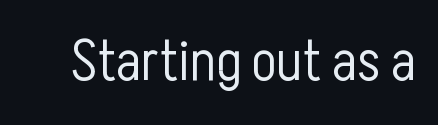
Lines of text with bare space underneath. Look at the tracking — it's just the regular setting, nothing added. Letters have the restrained weight of plain body copy at most. This rendering employs a face without finishing strokes, i.e., a sans-serif. These lines were composed using upright roman letters.
